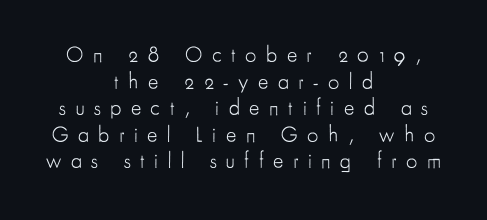
The image shows 22 px text type, upright; set centered, line spacing 1.21x, unusually wide letter spacing (+0.43 em), not underlined.
